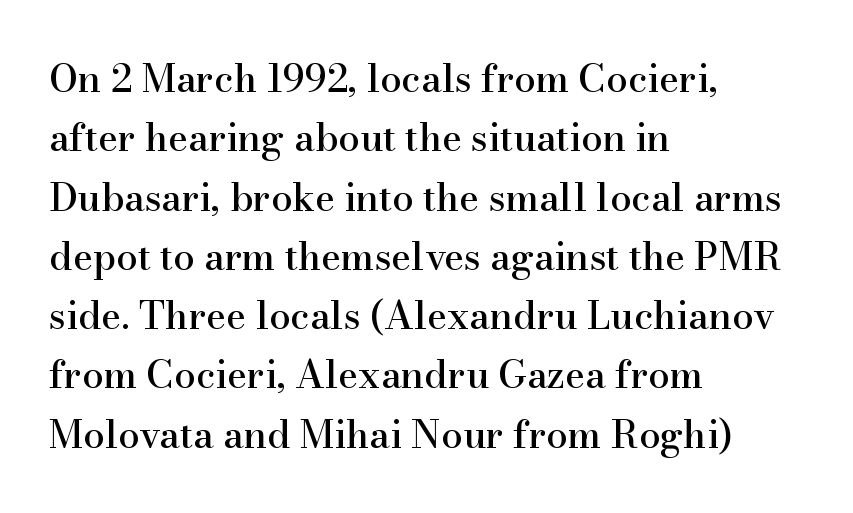
Reading down the block, your eye returns to a fixed left position each line. Posture: vertical. Is the letter spacing exaggerated? No — it looks like the ordinary default. Looks like regular typesetting: each glyph gets only the width it needs. The strip under each line holds only bare page.
